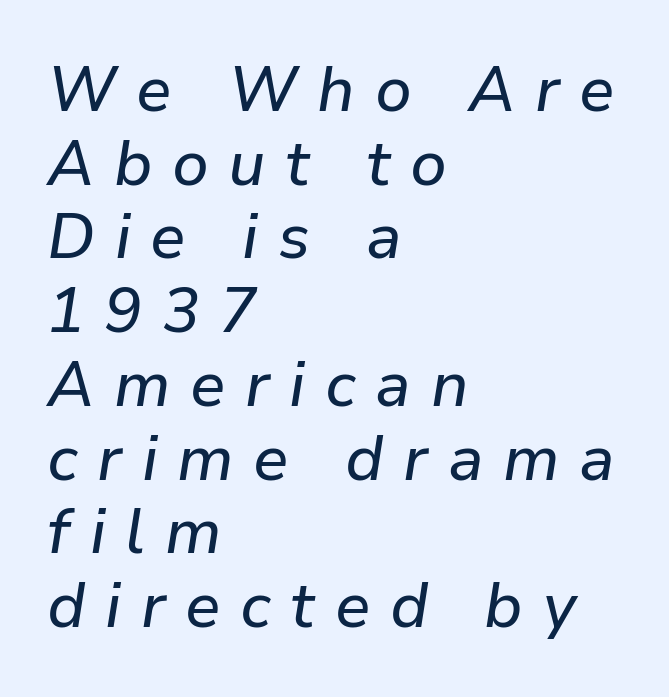
The image shows 63 px text type, italic (leaning right); set left-aligned, line spacing 1.17x, unusually wide letter spacing (+0.31 em), not underlined; low stroke contrast and a medium x-height.
